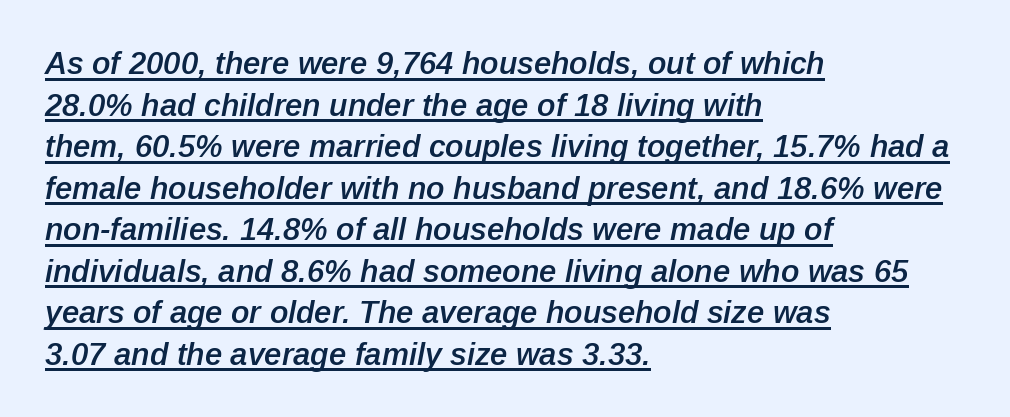
The image shows 31 px semibold type, italic (leaning right); set left-aligned, normal line spacing (1.34x), normal letter spacing, underlined; low stroke contrast and a medium x-height.
